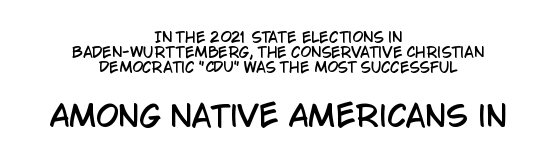
Q: Is the text italic (slanted)? A: No, it is upright.
Q: Is the typeface a serif or a sans-serif typeface? A: Sans-serif.
Q: Is the text underlined? A: No.
Q: How is the paragraph aligned? A: Centered.
Q: Is the spacing between letters normal or unusually wide? A: Normal.
Q: Is the spacing between lines tight, normal or loose? A: Tight.
Q: Which block of text is set in a larger size, the first (top) or the second (bottom)? A: The second (bottom) one.
Q: Width (condensed, normal, or wide)? A: Condensed.
Q: Stroke contrast? A: Low.
Q: x-height? A: Large.
Q: Monospaced? A: No.
